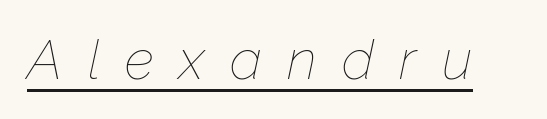
Caption: expanded tracking, letters set apart. Stems here are at most as thick as an everyday book face. The face used here is proportionally spaced, like ordinary book or web type. Observe the lean: these are italic letterforms.
